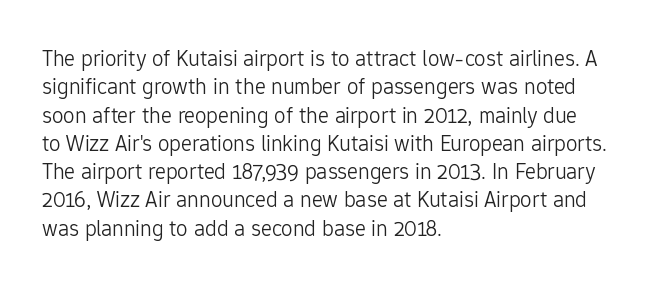
The image shows 23 px text type, upright; set left-aligned, line spacing 1.23x, normal letter spacing, not underlined.
